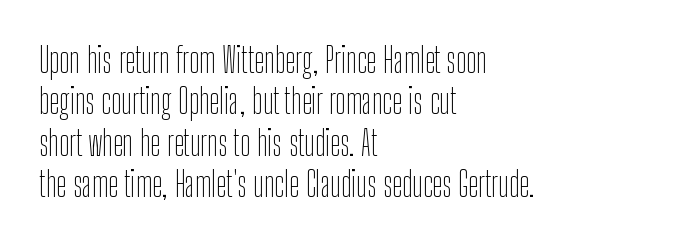
{"serif": "no", "italic": "no", "bold": "no", "weight": "thin", "width": "condensed", "stroke_contrast": "low", "x_height": "medium", "monospaced": "no", "underline": "no", "align": "left", "line_spacing_ratio": 1.22, "letter_spacing": "normal", "letter_spacing_em": 0.0, "glyph_px": 34}
